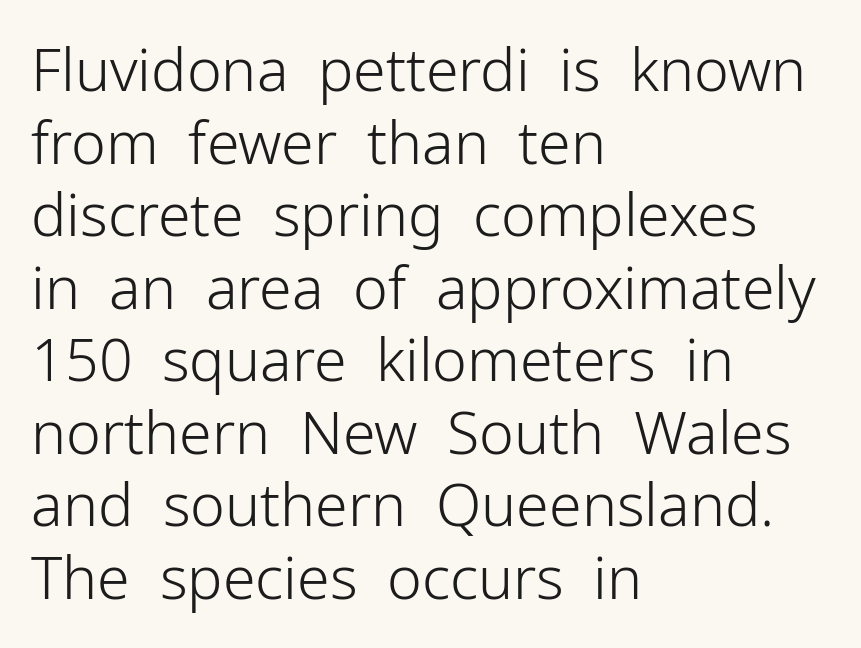
Q: Is the text bold? A: No.
Q: Is the text italic (slanted)? A: No, it is upright.
Q: Is the typeface a serif or a sans-serif typeface? A: Sans-serif.
Q: Is the text underlined? A: No.
Q: How is the paragraph aligned? A: Left-aligned.
Q: Is the spacing between letters normal or unusually wide? A: Normal.
Q: Width (condensed, normal, or wide)? A: Normal.
Q: Stroke contrast? A: Low.
Q: x-height? A: Medium.
Q: Monospaced? A: No.
